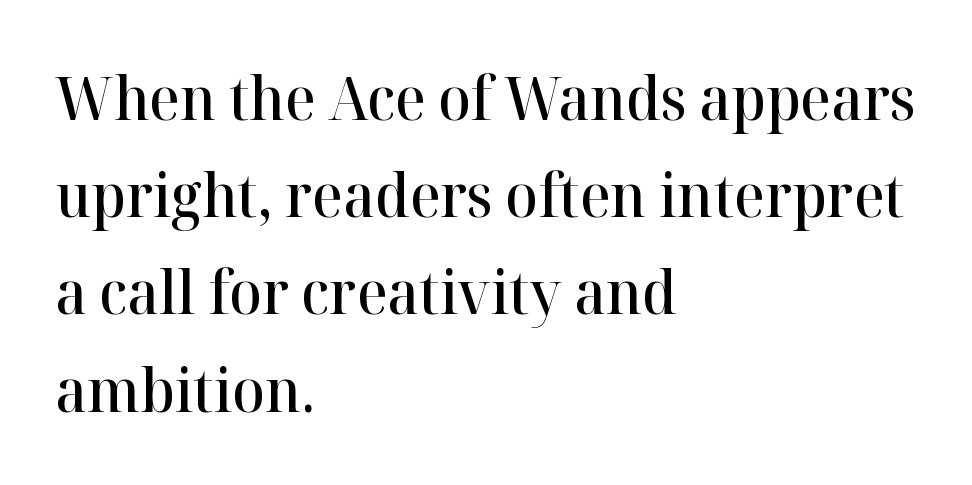
{"serif": "yes", "italic": "no", "bold": "semi", "weight": "semibold", "width": "normal", "stroke_contrast": "high", "x_height": "medium", "monospaced": "no", "underline": "no", "align": "left", "line_spacing": "normal", "line_spacing_ratio": 1.62, "letter_spacing": "normal", "letter_spacing_em": 0.0, "glyph_px": 60}
